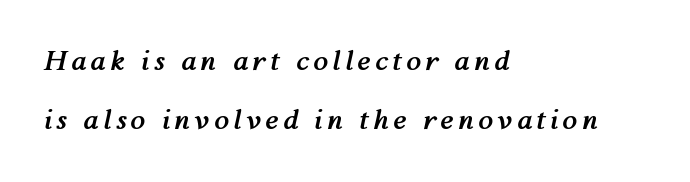
{"italic": "yes", "lean": "right", "slant_degrees": 12, "bold": "yes", "underline": "no", "align": "left", "line_spacing": "loose", "line_spacing_ratio": 2.19, "glyph_px": 27}
